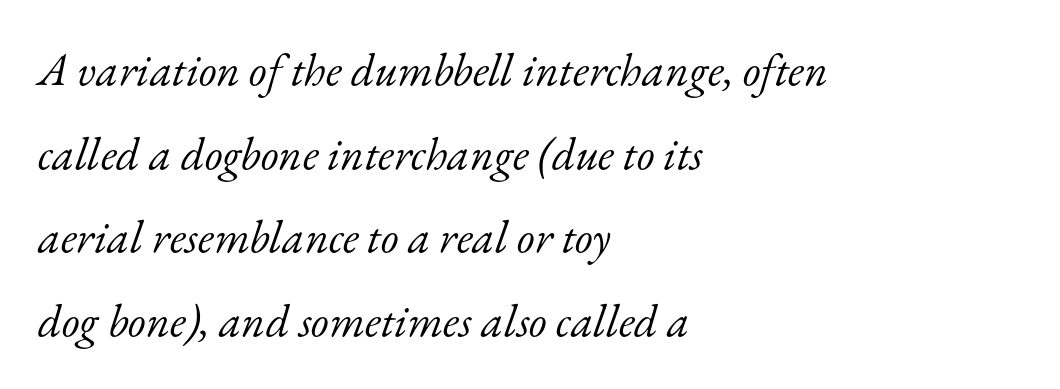
Stems and bowls with no extra thickness — not bold. Slanted lettering throughout. Each letter keeps its own natural width here, so spacing adapts to shape. How are the letters spaced? Ordinarily, with no added tracking.
